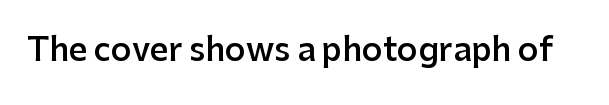
{"serif": "no", "italic": "no", "bold": "semi", "weight": "semibold", "width": "normal", "stroke_contrast": "low", "x_height": "medium", "monospaced": "no", "underline": "no", "letter_spacing": "normal", "letter_spacing_em": 0.0, "glyph_px": 32}
